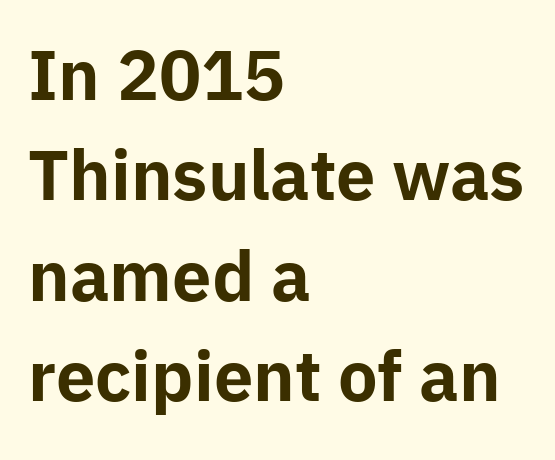
The image shows 67 px bold sans-serif type, upright; set left-aligned, normal line spacing (1.5x), normal letter spacing, not underlined; low stroke contrast and a medium x-height.
